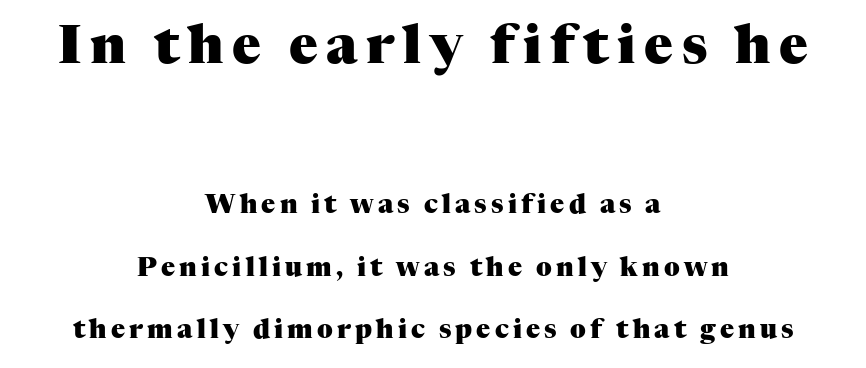
Does the lettering tilt? It doesn't — this is upright. Only glyphs here, with clear space below each row. Leading is clearly above the norm, producing a sparse column. Is this a fixed-width face? No — the glyphs have proportional, varying widths. This rendering uses center alignment, leaving both contours irregular but symmetric. Emphasis by weight is at full strength: bold.
